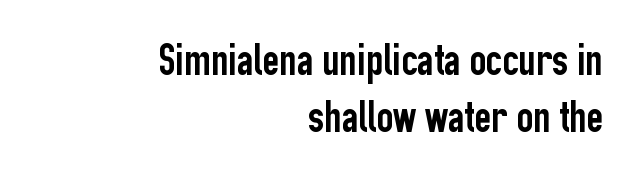
Q: Is the text italic (slanted)? A: No, it is upright.
Q: Is the typeface a serif or a sans-serif typeface? A: Sans-serif.
Q: Is the text underlined? A: No.
Q: How is the paragraph aligned? A: Right-aligned.
Q: Is the spacing between letters normal or unusually wide? A: Normal.
Q: Width (condensed, normal, or wide)? A: Condensed.
Q: Stroke contrast? A: Low.
Q: x-height? A: Medium.
Q: Monospaced? A: No.
